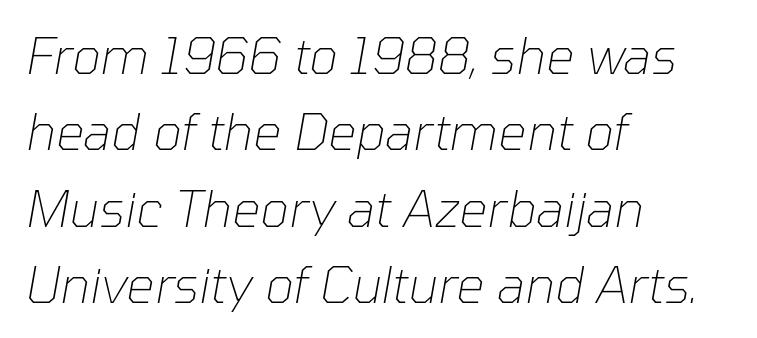
The image shows 50 px thin type, italic (leaning right); set left-aligned, normal line spacing (1.53x), normal letter spacing, not underlined; low stroke contrast and a medium x-height.
